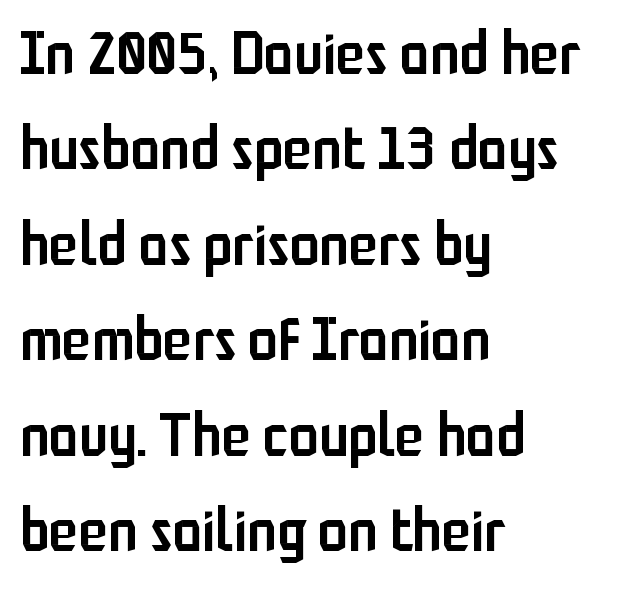
The image shows 60 px semibold, condensed sans-serif type, upright; set left-aligned, normal line spacing (1.59x), normal letter spacing, not underlined; low stroke contrast and a medium x-height.
